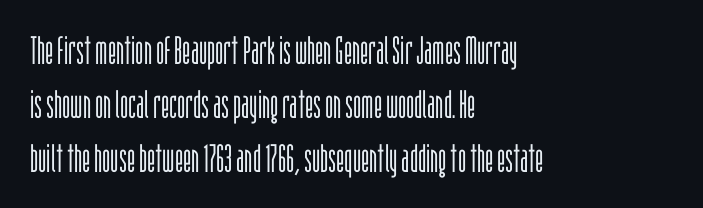
{"serif": "no", "italic": "no", "bold": "no", "weight": "light", "width": "condensed", "stroke_contrast": "low", "x_height": "large", "monospaced": "no", "underline": "no", "align": "left", "line_spacing": "normal", "line_spacing_ratio": 1.38, "letter_spacing": "normal", "letter_spacing_em": 0.0, "glyph_px": 39}
